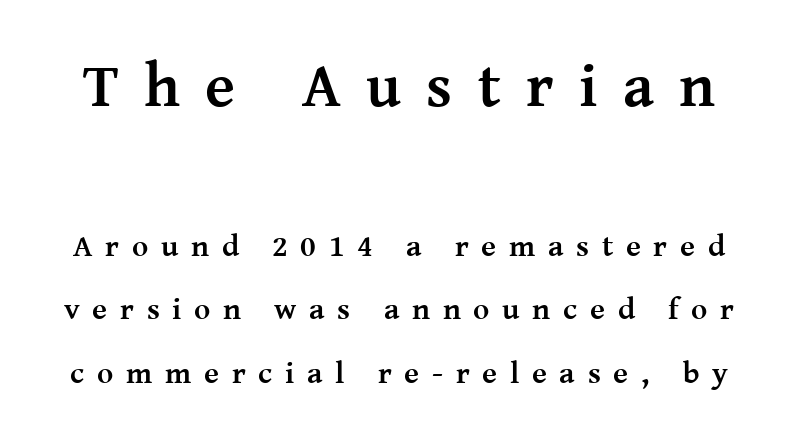
The image shows 62 px semibold serif type, upright; set loose line spacing (2.05x), unusually wide letter spacing (+0.41 em), not underlined; the first (top) block is 2.0x larger; medium stroke contrast and a medium x-height.
